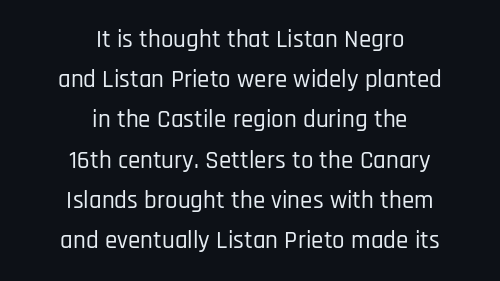
The image shows 25 px text type, upright; set centered, normal line spacing (1.61x), normal letter spacing, not underlined.
